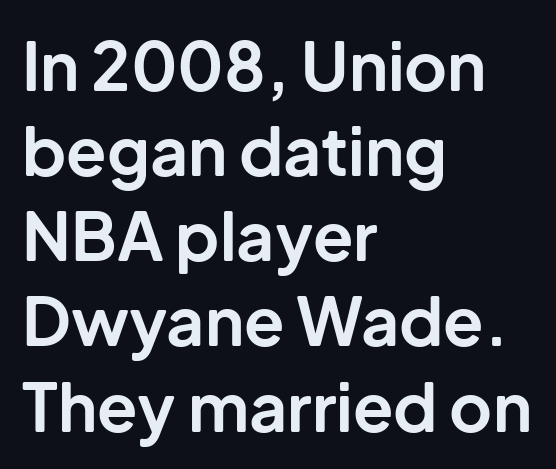
{"serif": "no", "italic": "no", "bold": "yes", "weight": "bold", "width": "normal", "stroke_contrast": "low", "x_height": "medium", "monospaced": "no", "underline": "no", "align": "left", "line_spacing": "normal", "line_spacing_ratio": 1.29, "letter_spacing": "normal", "letter_spacing_em": 0.0, "glyph_px": 66}
